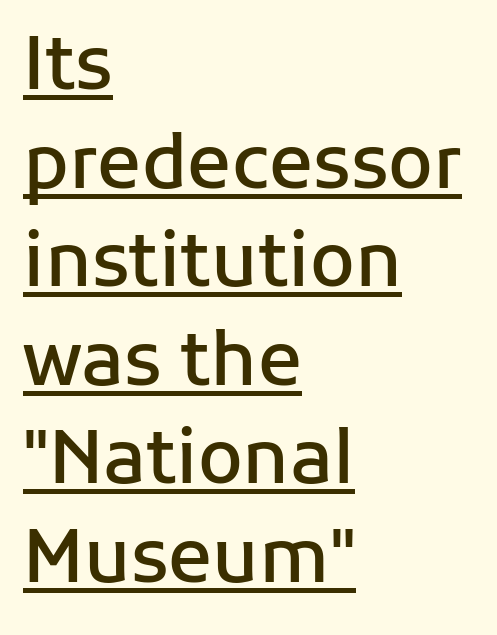
{"serif": "no", "italic": "no", "bold": "semi", "weight": "semibold", "width": "normal", "stroke_contrast": "low", "x_height": "medium", "monospaced": "no", "underline": "yes", "align": "left", "line_spacing": "normal", "line_spacing_ratio": 1.35, "letter_spacing": "normal", "letter_spacing_em": 0.0, "glyph_px": 73}
